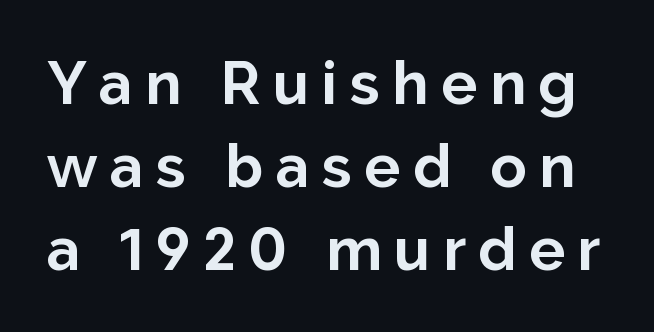
The image shows 60 px bold sans-serif type, upright; set normal line spacing (1.38x), unusually wide letter spacing (+0.21 em), not underlined; low stroke contrast and a medium x-height.
